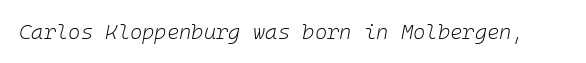
{"italic": "yes", "lean": "right", "slant_degrees": 10, "bold": "no", "underline": "no", "letter_spacing": "normal", "letter_spacing_em": 0.0, "glyph_px": 21}
